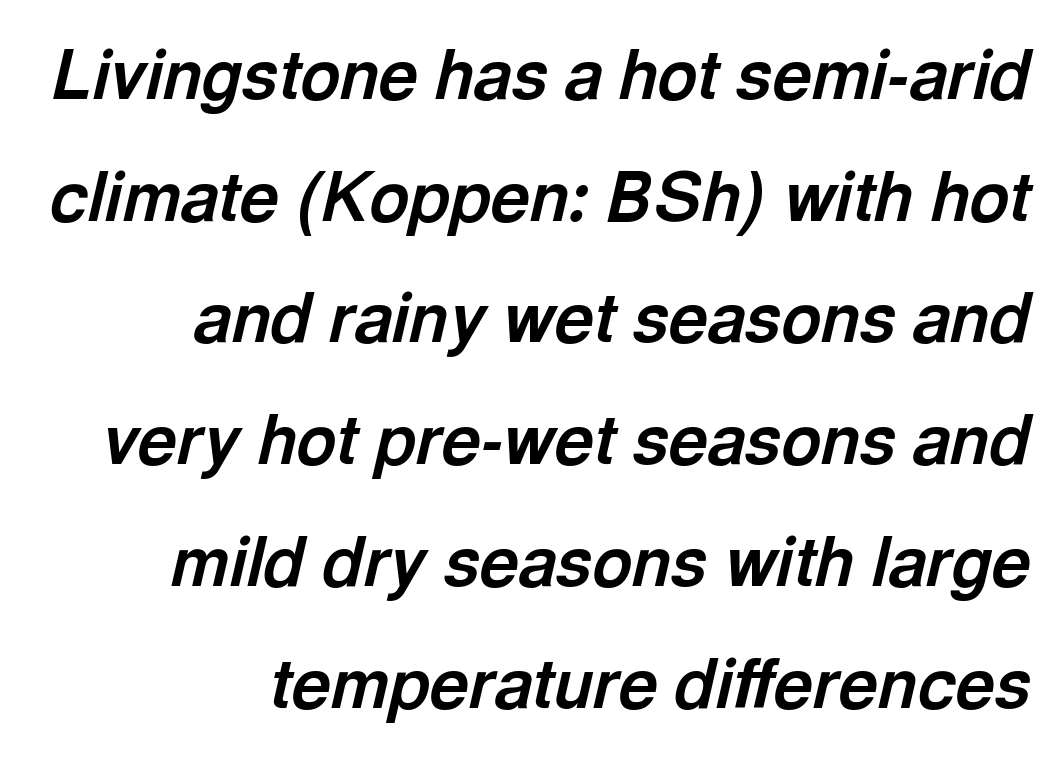
Caption: multi-line text, flush right, ragged left. Pretty heavy lettering here — definitely bold. The lettering tilts uniformly, giving the passage an italic look. Does extra space separate the letters? No, they use regular spacing. No word sits above an underline. The rendering uses natural spacing where letterforms have individual widths.
